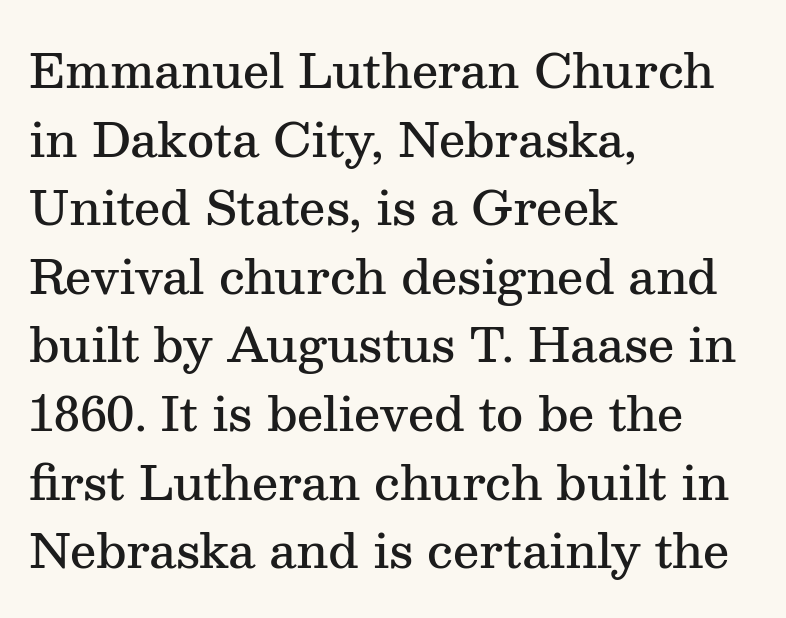
Does the weight exceed regular? Yes, but only to semibold. Summary of vertical rhythm: regular, with standard interline spacing. Is the letter spacing exaggerated? No — it looks like the ordinary default. Does the copy run flush right? No — it runs flush left.
